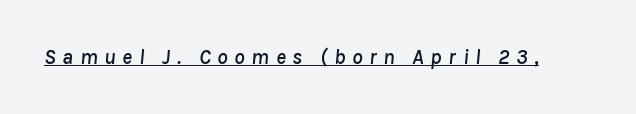
The image shows 21 px text type, italic (leaning right); set unusually wide letter spacing (+0.31 em), underlined.
